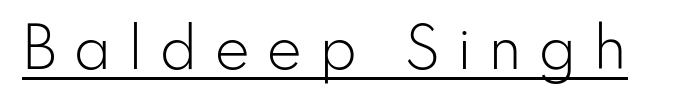
{"serif": "no", "italic": "no", "bold": "no", "weight": "light", "width": "normal", "stroke_contrast": "low", "x_height": "small", "monospaced": "no", "underline": "yes", "letter_spacing": "wide", "letter_spacing_em": 0.3, "glyph_px": 54}
